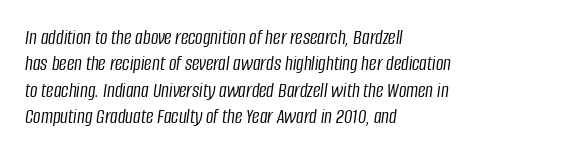
Q: Is the text bold? A: No.
Q: Is the text italic (slanted)? A: Yes, it leans right by about 8 degrees.
Q: Is the text underlined? A: No.
Q: How is the paragraph aligned? A: Left-aligned.
Q: Is the spacing between letters normal or unusually wide? A: Normal.
Q: Is the spacing between lines tight, normal or loose? A: Normal.
